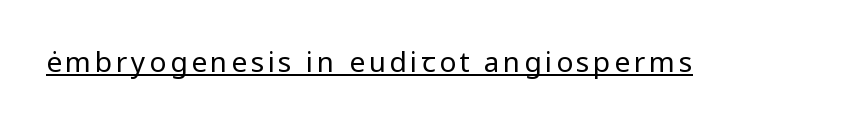
Italic? Not at all — the glyphs are vertical. Think of a printed novel: that variable character pitch is what you see here. Unbolded letterforms with no extra heft. Is this a sans? Yes — the strokes have no serifs.
